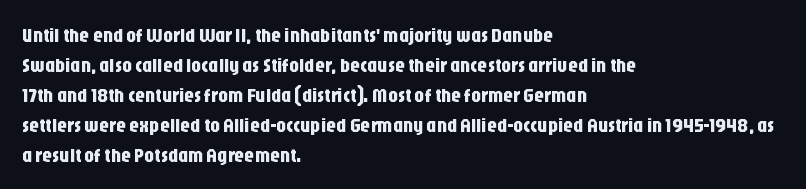
The passage shown has conventional tracking throughout. Is there much room between lines? A standard amount, neither cramped nor airy. This is the regular roman posture of the typeface. Plain, unruled lines of type. Typeset ragged right — the left edge is the straight one.
